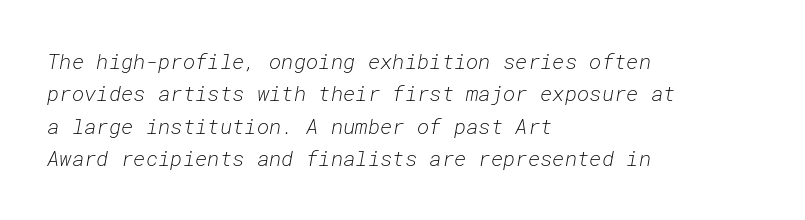
The image shows 21 px text type, italic (leaning right); set left-aligned, normal line spacing (1.54x), normal letter spacing, not underlined.
